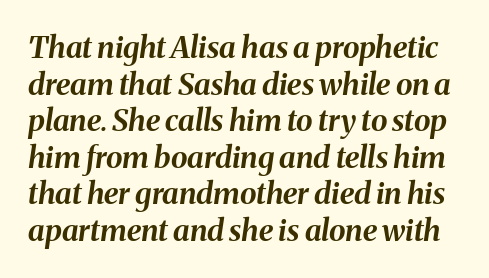
The lettering tilts uniformly, giving the passage an italic look. These lines are rendered in a variable-pitch font. The sample has been set heavy, in full bold. Caption: standard tracking, unaltered.
